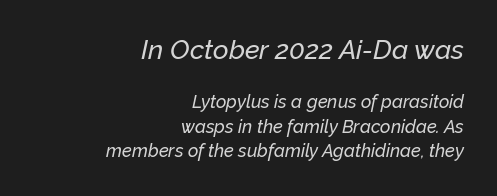
Interline gaps are of average width in this sample. When letters slant like this, we call the style italic. Typesetter's note — upper block bumped up in size, lower block left smaller. Words float on clear page, feet unadorned.
